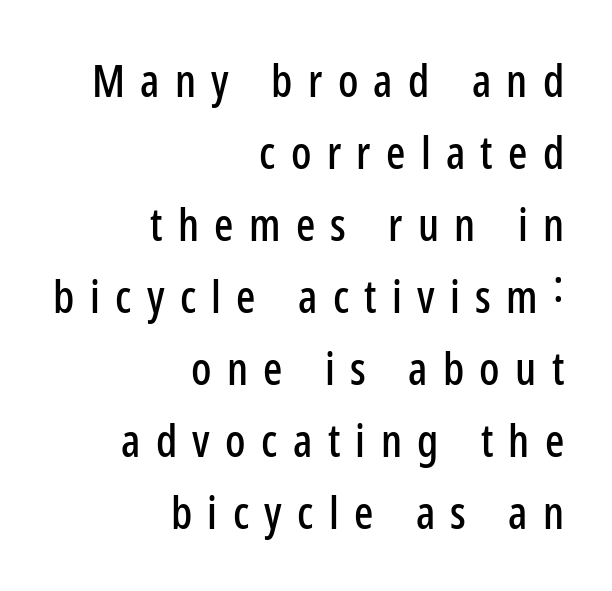
Q: Is the text italic (slanted)? A: No, it is upright.
Q: Is the typeface a serif or a sans-serif typeface? A: Sans-serif.
Q: Is the text underlined? A: No.
Q: How is the paragraph aligned? A: Right-aligned.
Q: Is the spacing between letters normal or unusually wide? A: Unusually wide.
Q: Is the spacing between lines tight, normal or loose? A: Normal.
Q: Width (condensed, normal, or wide)? A: Condensed.
Q: Stroke contrast? A: Low.
Q: x-height? A: Medium.
Q: Monospaced? A: No.
